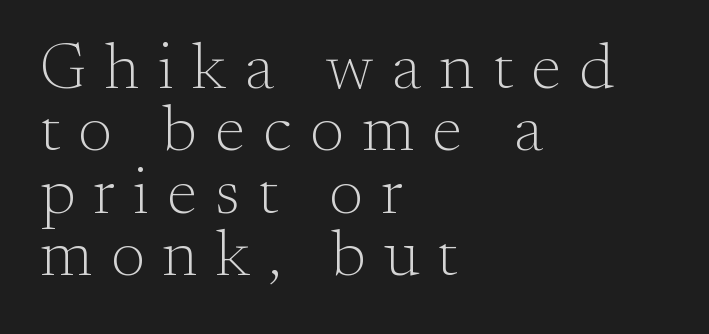
Q: Is the text bold? A: No.
Q: Is the text italic (slanted)? A: No, it is upright.
Q: Is the typeface a serif or a sans-serif typeface? A: Serif.
Q: Is the text underlined? A: No.
Q: How is the paragraph aligned? A: Left-aligned.
Q: Is the spacing between letters normal or unusually wide? A: Unusually wide.
Q: Is the spacing between lines tight, normal or loose? A: Tight.
Q: Width (condensed, normal, or wide)? A: Normal.
Q: Stroke contrast? A: Medium.
Q: x-height? A: Small.
Q: Monospaced? A: No.
